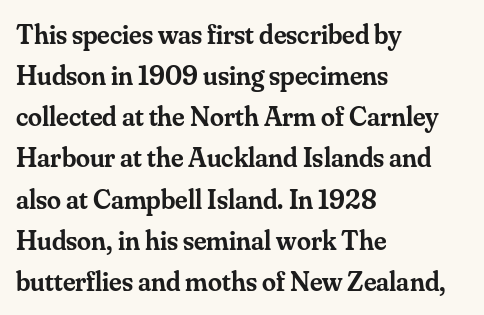
{"serif": "yes", "italic": "no", "bold": "semi", "weight": "semibold", "width": "normal", "stroke_contrast": "medium", "x_height": "small", "monospaced": "no", "underline": "no", "align": "left", "line_spacing": "normal", "line_spacing_ratio": 1.47, "letter_spacing": "normal", "letter_spacing_em": 0.0, "glyph_px": 28}
